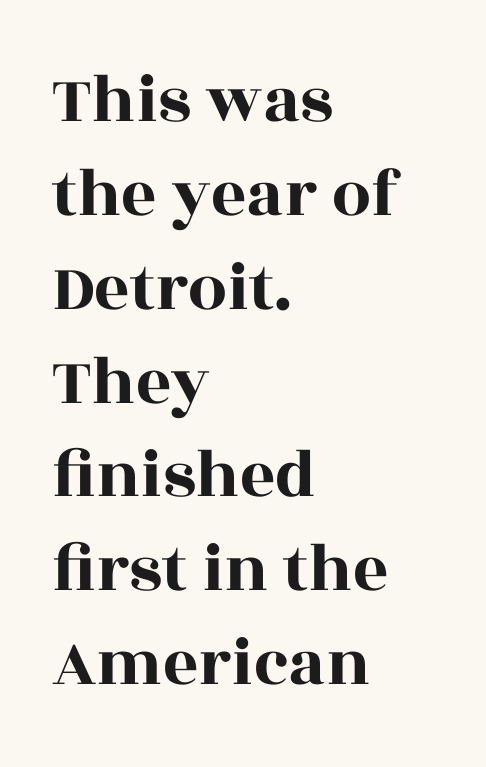
The image shows 69 px wide serif type, upright; set left-aligned, normal line spacing (1.36x), normal letter spacing, not underlined; a large x-height.
